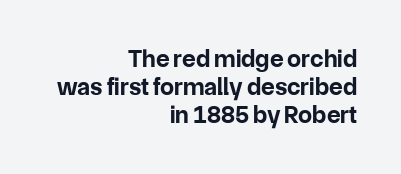
Q: Is the text bold? A: Yes.
Q: Is the text italic (slanted)? A: No, it is upright.
Q: Is the text underlined? A: No.
Q: How is the paragraph aligned? A: Right-aligned.
Q: Is the spacing between letters normal or unusually wide? A: Normal.
Q: Is the spacing between lines tight, normal or loose? A: Tight.
